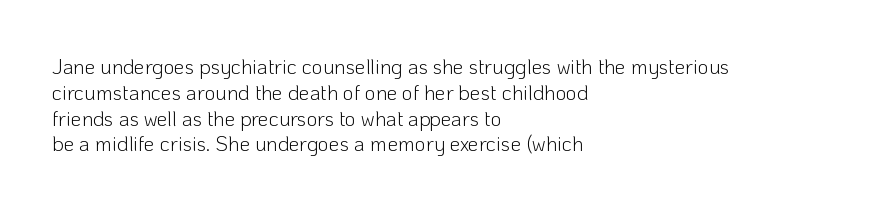
Q: Is the text bold? A: No.
Q: Is the text italic (slanted)? A: No, it is upright.
Q: Is the text underlined? A: No.
Q: How is the paragraph aligned? A: Left-aligned.
Q: Is the spacing between letters normal or unusually wide? A: Normal.
